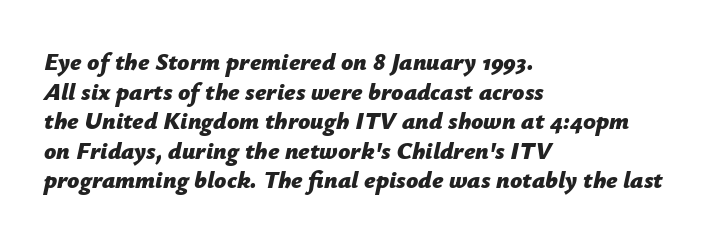
The image shows 24 px bold type, italic (leaning right); set left-aligned, line spacing 1.23x, normal letter spacing, not underlined.
